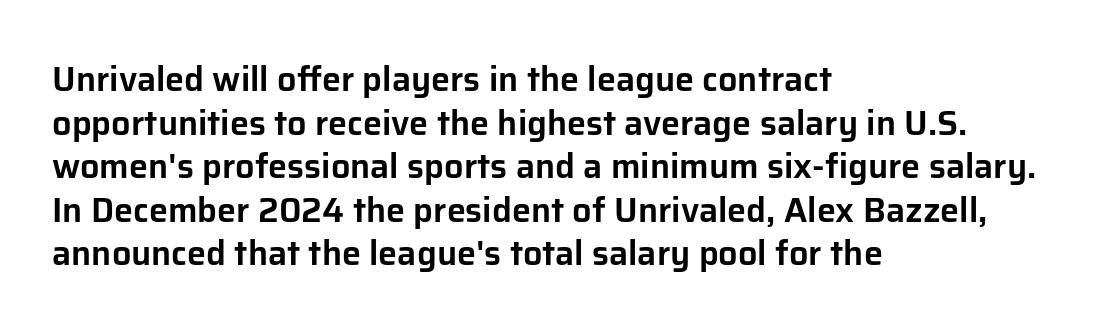
The image shows 34 px sans-serif type, upright; set left-aligned, normal line spacing (1.28x), normal letter spacing, not underlined; low stroke contrast and a medium x-height.
